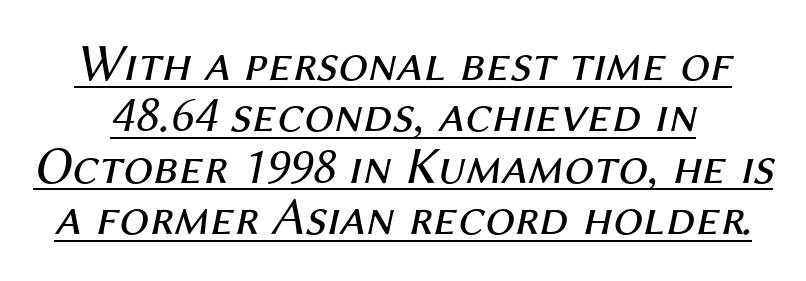
The image shows 53 px regular-weight type, italic (leaning right); set tight line spacing (0.97x), normal letter spacing, underlined; medium stroke contrast and a medium x-height.
